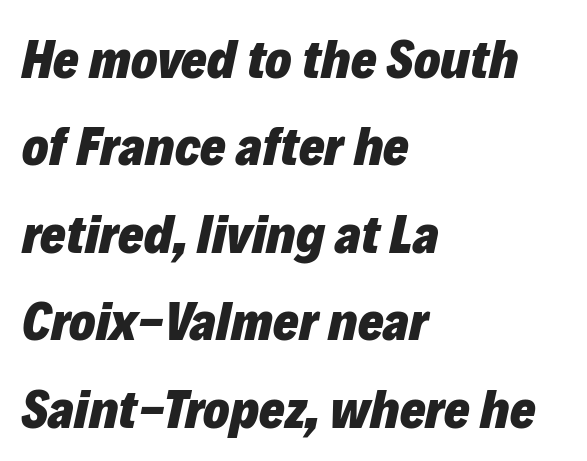
The image shows 55 px heavy type, italic (leaning right); set left-aligned, normal line spacing (1.59x), normal letter spacing, not underlined; low stroke contrast and a medium x-height.
